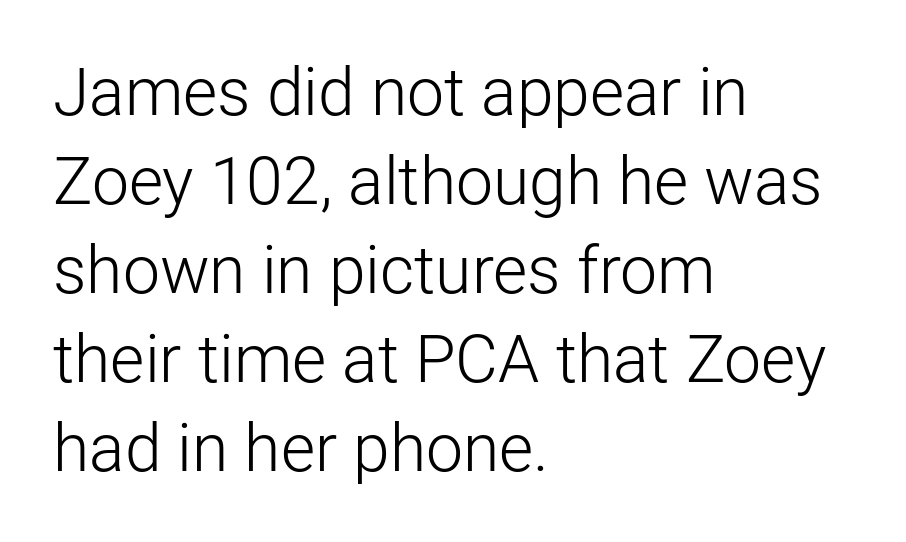
Horizontal bands of white between lines are of average thickness. Inter-character spacing is left at the font's built-in metrics. Grotesque or geometric, the face here clearly has no serifs. The passage shown is not bold in any degree.
